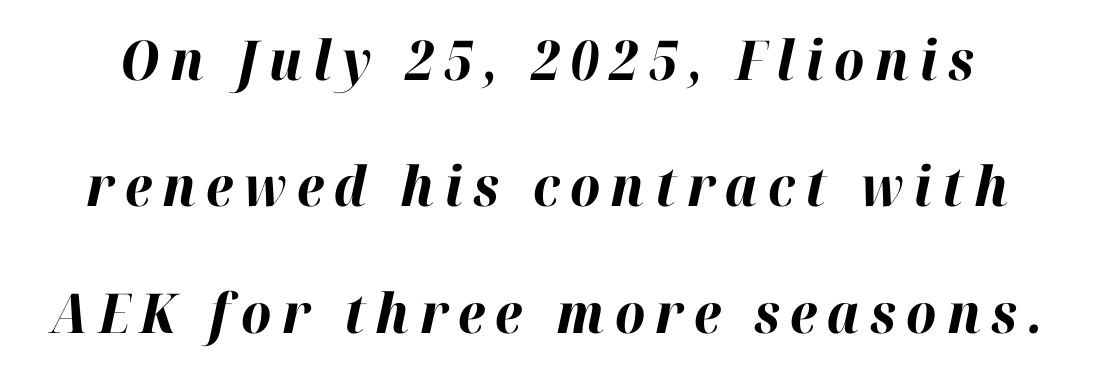
{"italic": "yes", "lean": "right", "slant_degrees": 12, "bold": "yes", "weight": "bold", "width": "normal", "stroke_contrast": "high", "x_height": "medium", "monospaced": "no", "underline": "no", "line_spacing": "loose", "line_spacing_ratio": 2.3, "glyph_px": 55}
